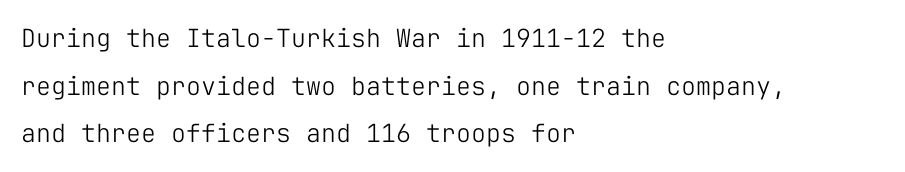
The image shows 25 px text type, upright; set left-aligned, loose line spacing (1.91x), normal letter spacing, not underlined.
